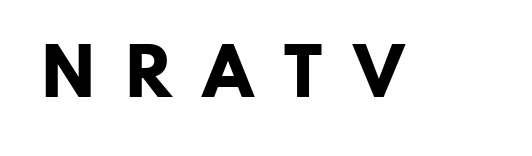
Q: Is the text bold? A: Yes.
Q: Is the text italic (slanted)? A: No, it is upright.
Q: Is the typeface a serif or a sans-serif typeface? A: Sans-serif.
Q: Is the text underlined? A: No.
Q: Is the spacing between letters normal or unusually wide? A: Unusually wide.
Q: Width (condensed, normal, or wide)? A: Normal.
Q: Stroke contrast? A: Low.
Q: x-height? A: Small.
Q: Monospaced? A: No.
